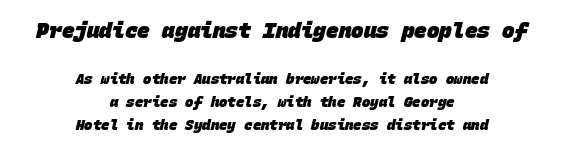
The image shows 21 px bold type; set centered, normal line spacing (1.66x), normal letter spacing, not underlined; the first (top) block is 1.5x larger.
